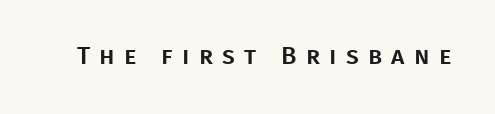
Q: Is the text italic (slanted)? A: No, it is upright.
Q: Is the text underlined? A: No.
Q: Is the spacing between letters normal or unusually wide? A: Unusually wide.
